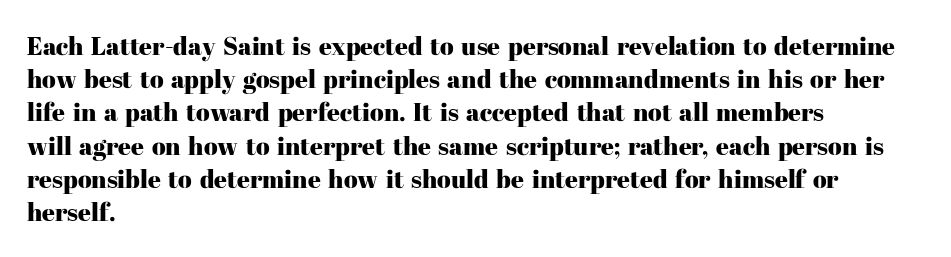
The image shows 25 px text type, upright; set left-aligned, normal line spacing (1.33x), normal letter spacing, not underlined.
